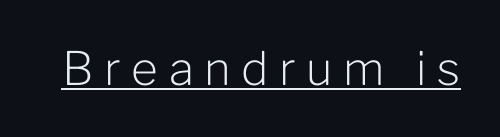
The image shows 46 px light sans-serif type, upright; set unusually wide letter spacing (+0.23 em), underlined; low stroke contrast and a medium x-height.
